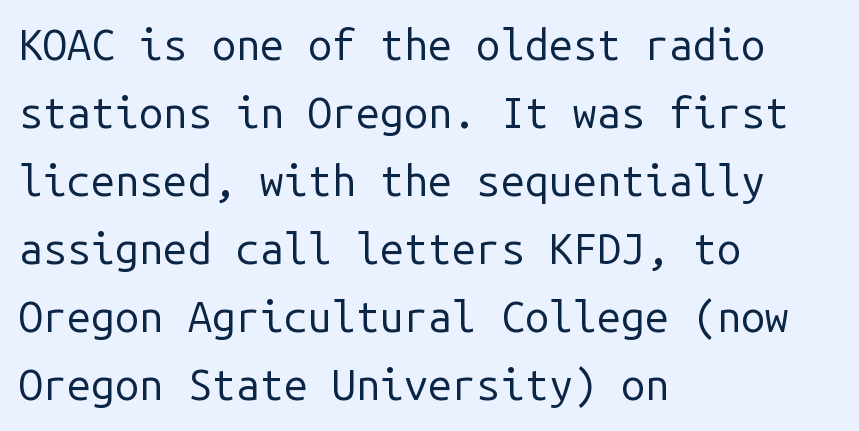
Q: Is the text bold? A: No.
Q: Is the text italic (slanted)? A: No, it is upright.
Q: Is the typeface a serif or a sans-serif typeface? A: Sans-serif.
Q: Is the text underlined? A: No.
Q: How is the paragraph aligned? A: Left-aligned.
Q: Is the spacing between letters normal or unusually wide? A: Normal.
Q: Is the spacing between lines tight, normal or loose? A: Normal.
Q: Width (condensed, normal, or wide)? A: Normal.
Q: Stroke contrast? A: Low.
Q: x-height? A: Medium.
Q: Monospaced? A: Yes.
